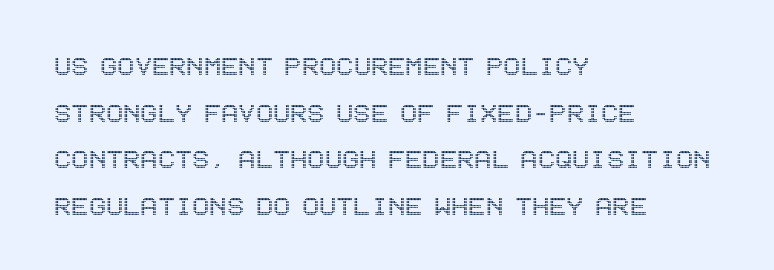
Q: Is the text italic (slanted)? A: No, it is upright.
Q: Is the text underlined? A: No.
Q: How is the paragraph aligned? A: Left-aligned.
Q: Is the spacing between letters normal or unusually wide? A: Normal.
Q: Is the spacing between lines tight, normal or loose? A: Normal.
Q: Width (condensed, normal, or wide)? A: Condensed.
Q: x-height? A: Large.
